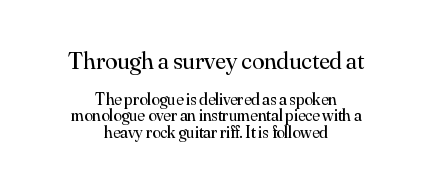
Q: Is the text bold? A: No.
Q: Is the text italic (slanted)? A: No, it is upright.
Q: Is the text underlined? A: No.
Q: How is the paragraph aligned? A: Centered.
Q: Is the spacing between letters normal or unusually wide? A: Normal.
Q: Is the spacing between lines tight, normal or loose? A: Tight.
Q: Which block of text is set in a larger size, the first (top) or the second (bottom)? A: The first (top) one.
